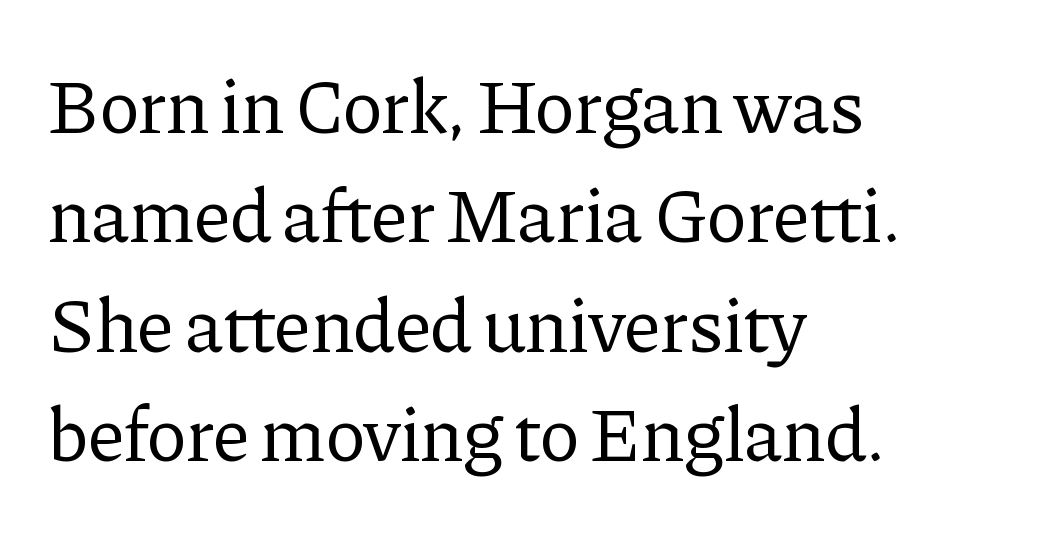
{"serif": "yes", "italic": "no", "bold": "no", "weight": "regular", "width": "normal", "stroke_contrast": "low", "x_height": "medium", "monospaced": "no", "underline": "no", "align": "left", "line_spacing": "normal", "line_spacing_ratio": 1.44, "letter_spacing": "normal", "letter_spacing_em": 0.0, "glyph_px": 76}
